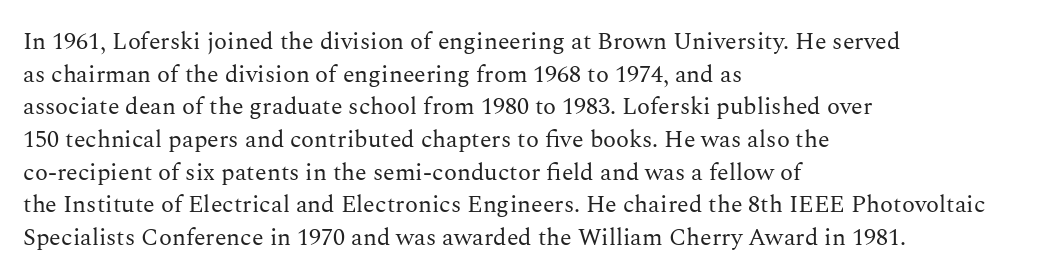
{"italic": "no", "bold": "no", "underline": "no", "align": "left", "line_spacing": "normal", "line_spacing_ratio": 1.36, "letter_spacing": "normal", "letter_spacing_em": 0.0, "glyph_px": 24}
